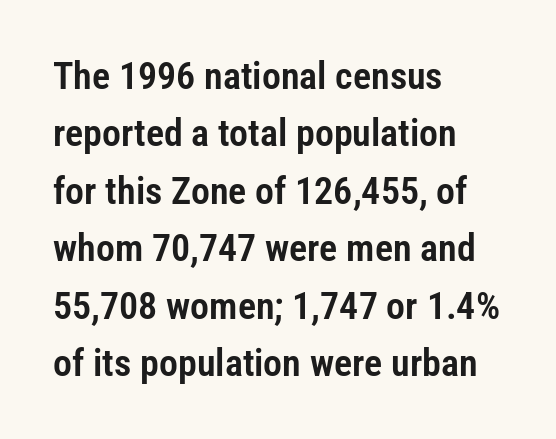
The image shows 38 px condensed sans-serif type, upright; set left-aligned, normal line spacing (1.51x), normal letter spacing, not underlined; low stroke contrast and a medium x-height.
